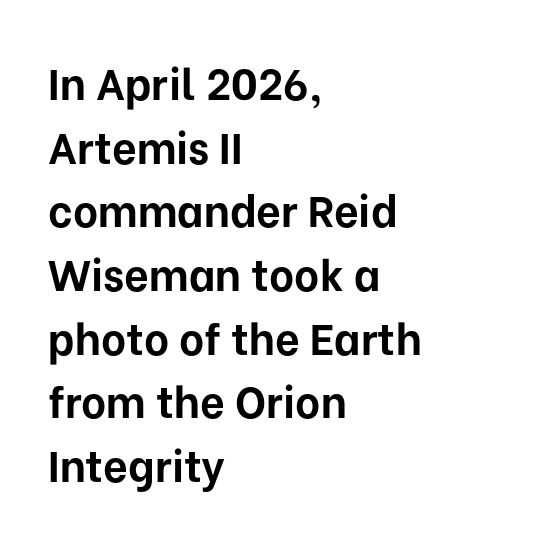
The rendering uses natural spacing where letterforms have individual widths. This is sans-serif lettering, the kind often seen on screens and signage. The type is set solid horizontally, with unmodified tracking. Horizontal alignment here is leftward, the default for most running prose. The gap between lines stays unmarked. Leading: standard.
